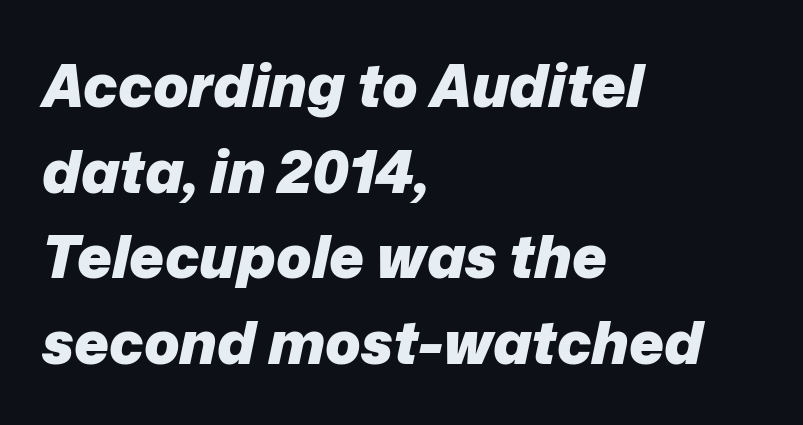
Q: Is the text bold? A: Yes.
Q: Is the text italic (slanted)? A: Yes, it leans right by about 12 degrees.
Q: Is the text underlined? A: No.
Q: How is the paragraph aligned? A: Left-aligned.
Q: Is the spacing between letters normal or unusually wide? A: Normal.
Q: Is the spacing between lines tight, normal or loose? A: Normal.
Q: Width (condensed, normal, or wide)? A: Normal.
Q: Stroke contrast? A: Low.
Q: x-height? A: Medium.
Q: Monospaced? A: No.
